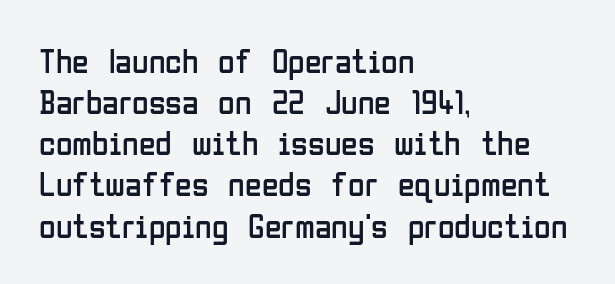
The passage is arranged the way most books set body copy — flush left. The font's upright variant was chosen for this text. The type is set solid horizontally, with unmodified tracking. The weight tops out at a normal text grade. A clean baseline with only descenders dipping below it. This sample has the flowing, uneven cadence of proportional lettering.
